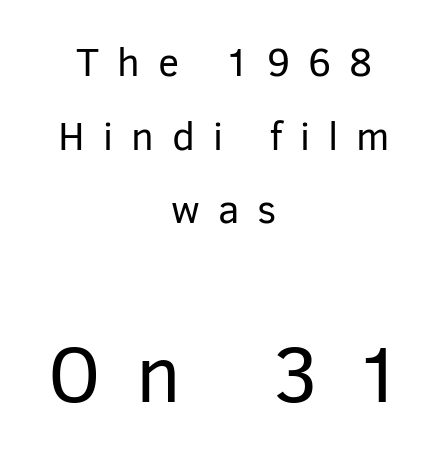
The image shows 79 px regular-weight sans-serif type, upright; set centered, line spacing 1.84x, unusually wide letter spacing (+0.45 em), not underlined; the second (bottom) block is 1.98x larger; low stroke contrast and a medium x-height.
